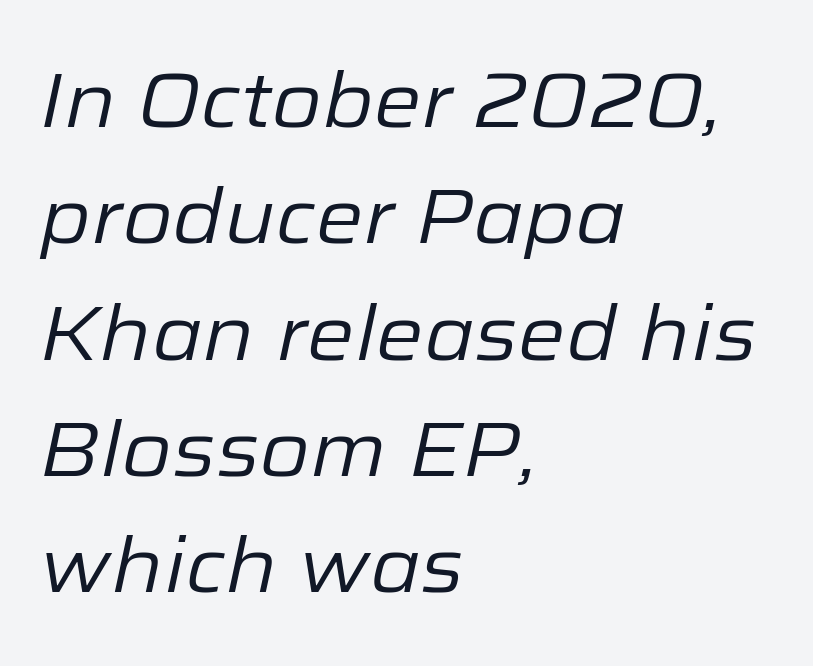
{"italic": "yes", "lean": "right", "slant_degrees": 12, "bold": "no", "weight": "regular", "width": "normal", "stroke_contrast": "low", "x_height": "medium", "monospaced": "no", "underline": "no", "align": "left", "line_spacing": "normal", "line_spacing_ratio": 1.51, "letter_spacing": "normal", "letter_spacing_em": 0.0, "glyph_px": 77}
